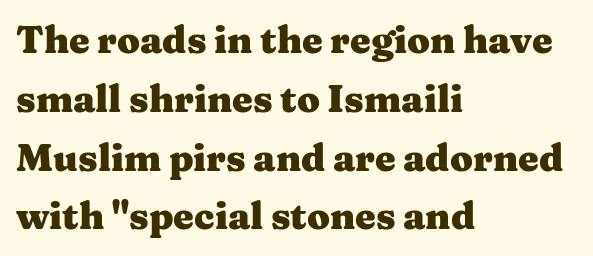
Q: Is the text bold? A: Yes.
Q: Is the text italic (slanted)? A: No, it is upright.
Q: Is the typeface a serif or a sans-serif typeface? A: Serif.
Q: Is the text underlined? A: No.
Q: How is the paragraph aligned? A: Left-aligned.
Q: Is the spacing between letters normal or unusually wide? A: Normal.
Q: Is the spacing between lines tight, normal or loose? A: Normal.
Q: Width (condensed, normal, or wide)? A: Wide.
Q: Stroke contrast? A: Medium.
Q: x-height? A: Medium.
Q: Monospaced? A: No.
